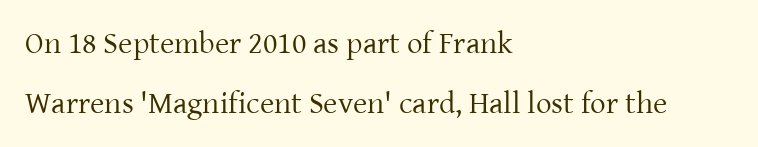
This sample uses an upright cut, with every glyph sitting square on the baseline. The baseline area is clear. The passage shown is not bold in any degree. The line-height multiplier appears high, well above default. Standard letterfit; no display-style spreading of the glyphs. This is serif lettering, the kind often seen in printed books.
